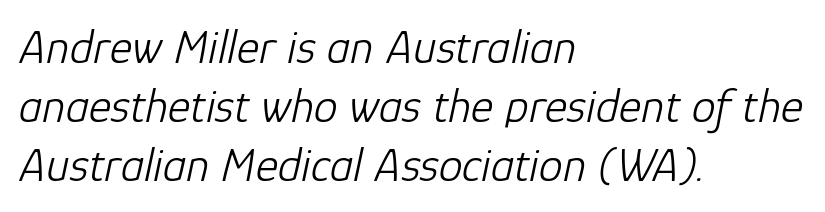
{"italic": "yes", "lean": "right", "slant_degrees": 12, "bold": "no", "weight": "light", "width": "normal", "stroke_contrast": "low", "x_height": "medium", "monospaced": "no", "underline": "no", "align": "left", "line_spacing_ratio": 1.23, "letter_spacing": "normal", "letter_spacing_em": 0.0, "glyph_px": 48}
